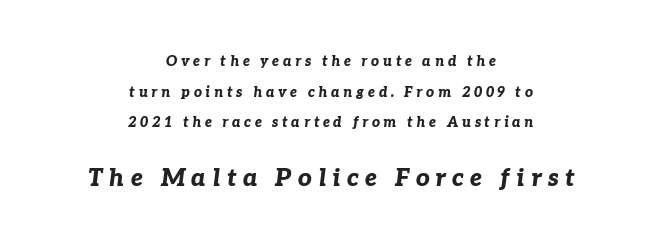
Q: Is the text bold? A: Yes.
Q: Is the text italic (slanted)? A: Yes, it leans right by about 7 degrees.
Q: Is the text underlined? A: No.
Q: How is the paragraph aligned? A: Centered.
Q: Is the spacing between letters normal or unusually wide? A: Unusually wide.
Q: Is the spacing between lines tight, normal or loose? A: Loose.
Q: Which block of text is set in a larger size, the first (top) or the second (bottom)? A: The second (bottom) one.
